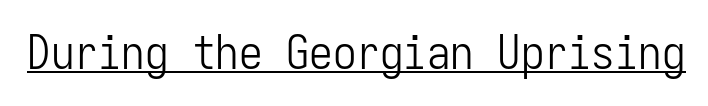
The image shows 47 px light, condensed sans-serif type, upright, monospaced; set normal letter spacing, underlined; low stroke contrast and a medium x-height.
